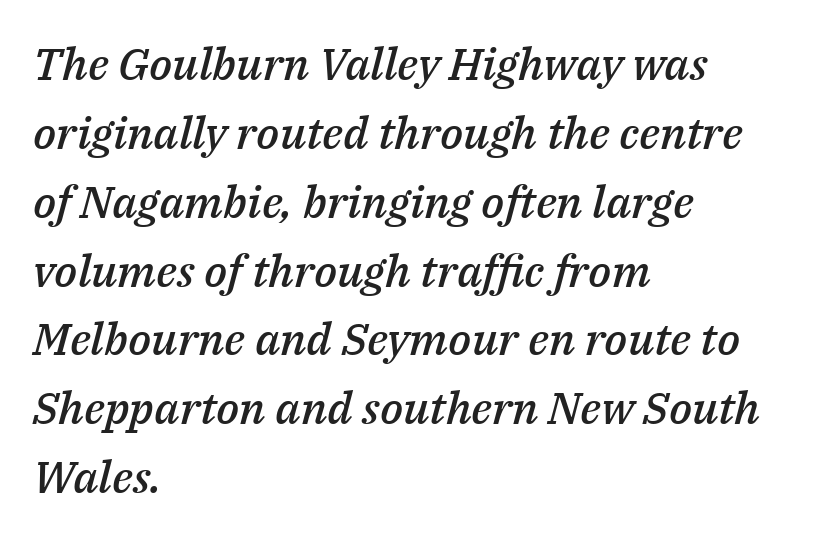
Q: Is the text bold? A: Semi-bold.
Q: Is the text italic (slanted)? A: Yes, it leans right by about 14 degrees.
Q: Is the text underlined? A: No.
Q: How is the paragraph aligned? A: Left-aligned.
Q: Is the spacing between letters normal or unusually wide? A: Normal.
Q: Is the spacing between lines tight, normal or loose? A: Normal.
Q: Width (condensed, normal, or wide)? A: Normal.
Q: Stroke contrast? A: Medium.
Q: x-height? A: Medium.
Q: Monospaced? A: No.
